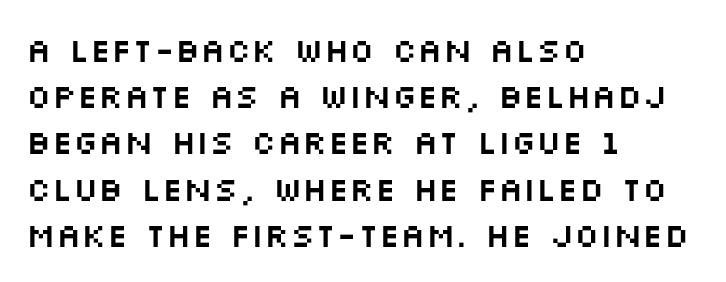
Q: Is the text italic (slanted)? A: No, it is upright.
Q: Is the typeface a serif or a sans-serif typeface? A: Sans-serif.
Q: Is the text underlined? A: No.
Q: How is the paragraph aligned? A: Left-aligned.
Q: Is the spacing between letters normal or unusually wide? A: Normal.
Q: Is the spacing between lines tight, normal or loose? A: Normal.
Q: Width (condensed, normal, or wide)? A: Wide.
Q: Stroke contrast? A: Medium.
Q: x-height? A: Large.
Q: Monospaced? A: No.
